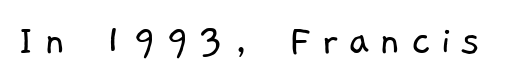
Q: Is the text bold? A: No.
Q: Is the typeface a serif or a sans-serif typeface? A: Sans-serif.
Q: Is the text underlined? A: No.
Q: Is the spacing between letters normal or unusually wide? A: Unusually wide.
Q: Width (condensed, normal, or wide)? A: Normal.
Q: Stroke contrast? A: Low.
Q: x-height? A: Medium.
Q: Monospaced? A: No.
